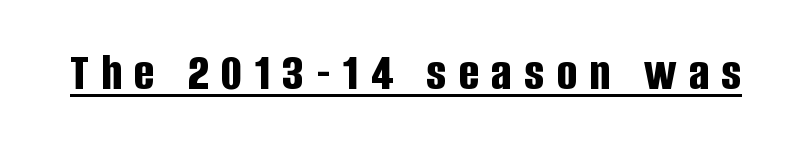
Q: Is the text bold? A: Yes.
Q: Is the text italic (slanted)? A: No, it is upright.
Q: Is the typeface a serif or a sans-serif typeface? A: Sans-serif.
Q: Is the text underlined? A: Yes.
Q: Is the spacing between letters normal or unusually wide? A: Unusually wide.
Q: Width (condensed, normal, or wide)? A: Condensed.
Q: Stroke contrast? A: Low.
Q: x-height? A: Large.
Q: Monospaced? A: No.
